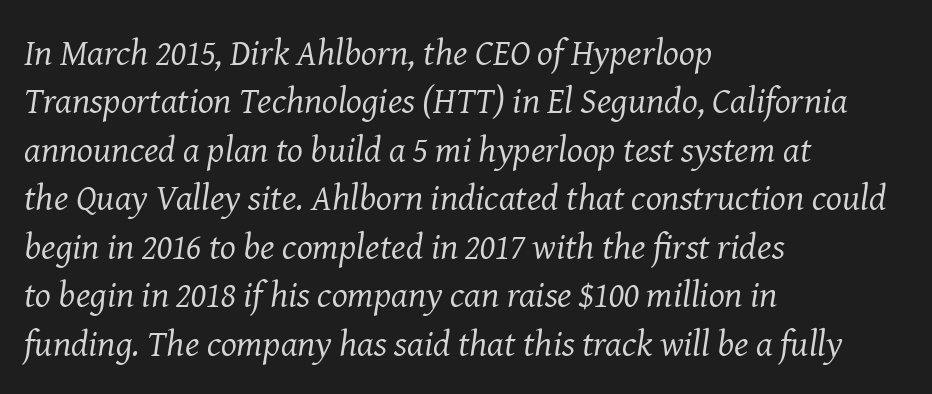
Q: Is the text bold? A: No.
Q: Is the text italic (slanted)? A: Yes, it leans right by about 8 degrees.
Q: Is the typeface a serif or a sans-serif typeface? A: Serif.
Q: Is the text underlined? A: No.
Q: How is the paragraph aligned? A: Left-aligned.
Q: Is the spacing between letters normal or unusually wide? A: Normal.
Q: Is the spacing between lines tight, normal or loose? A: Normal.
Q: Width (condensed, normal, or wide)? A: Normal.
Q: Stroke contrast? A: Medium.
Q: x-height? A: Medium.
Q: Monospaced? A: No.
